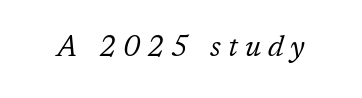
{"serif": "yes", "italic": "yes", "lean": "right", "slant_degrees": 17, "bold": "no", "weight": "regular", "width": "normal", "stroke_contrast": "low", "x_height": "medium", "monospaced": "no", "underline": "no", "letter_spacing": "wide", "letter_spacing_em": 0.25, "glyph_px": 29}
